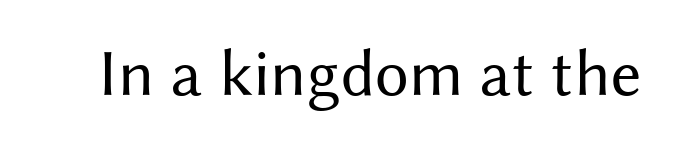
Q: Is the text bold? A: No.
Q: Is the text italic (slanted)? A: No, it is upright.
Q: Is the typeface a serif or a sans-serif typeface? A: Sans-serif.
Q: Is the text underlined? A: No.
Q: Is the spacing between letters normal or unusually wide? A: Normal.
Q: Width (condensed, normal, or wide)? A: Normal.
Q: Stroke contrast? A: Medium.
Q: x-height? A: Medium.
Q: Monospaced? A: No.
